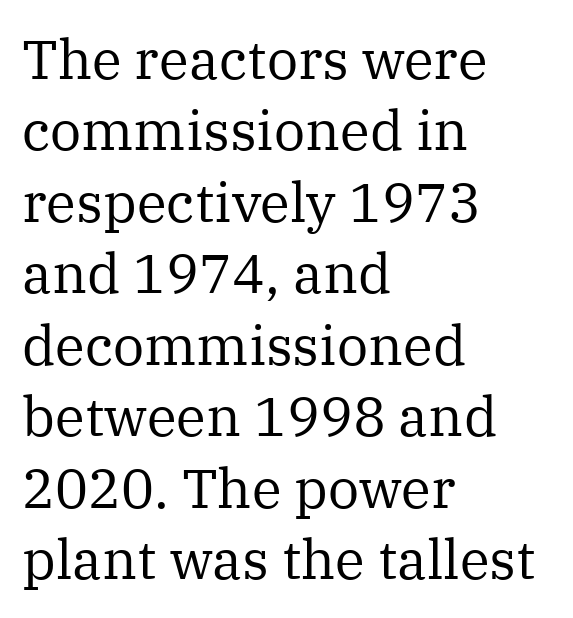
The image shows 55 px regular-weight serif type, upright; set left-aligned, normal line spacing (1.3x), normal letter spacing, not underlined; medium stroke contrast and a medium x-height.
